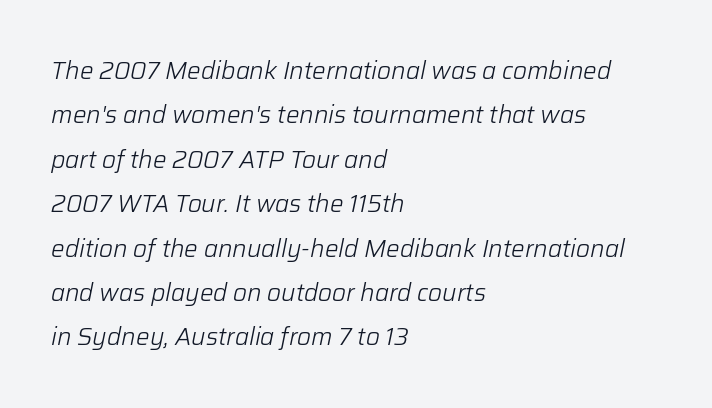
Q: Is the text bold? A: No.
Q: Is the text italic (slanted)? A: Yes, it leans right by about 12 degrees.
Q: Is the text underlined? A: No.
Q: How is the paragraph aligned? A: Left-aligned.
Q: Is the spacing between letters normal or unusually wide? A: Normal.
